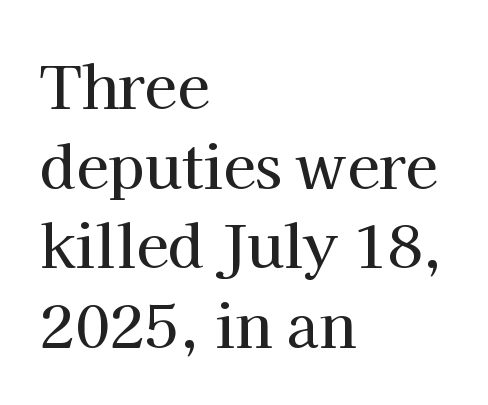
{"serif": "yes", "italic": "no", "width": "normal", "stroke_contrast": "high", "x_height": "medium", "monospaced": "no", "underline": "no", "align": "left", "line_spacing": "normal", "line_spacing_ratio": 1.35, "letter_spacing": "normal", "letter_spacing_em": 0.0, "glyph_px": 59}
